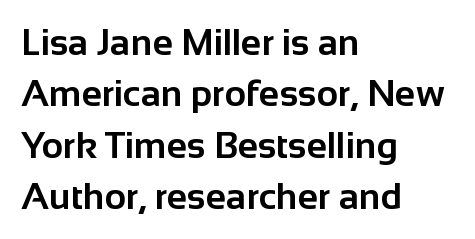
The paragraph shown leans on its left margin. Are there feet on the stems? There aren't — it's a sans. A typesetter would mark this as roman, not italic. Does the leading feel generous? No, just average. The letterforms sit shoulder to shoulder at normal distance. These lines are rendered in a variable-pitch font.
